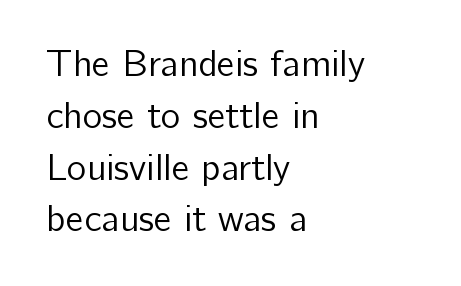
{"serif": "no", "italic": "no", "bold": "no", "weight": "regular", "width": "normal", "stroke_contrast": "low", "x_height": "medium", "monospaced": "no", "underline": "no", "align": "left", "line_spacing": "normal", "line_spacing_ratio": 1.4, "letter_spacing": "normal", "letter_spacing_em": 0.0, "glyph_px": 37}
